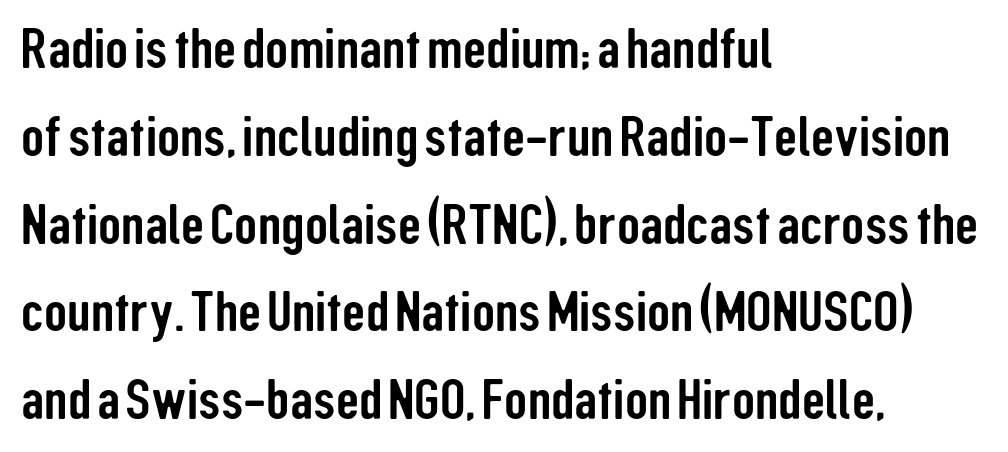
{"serif": "no", "italic": "no", "width": "condensed", "stroke_contrast": "low", "x_height": "medium", "monospaced": "no", "underline": "no", "align": "left", "line_spacing": "normal", "line_spacing_ratio": 1.54, "letter_spacing": "normal", "letter_spacing_em": 0.0, "glyph_px": 57}
